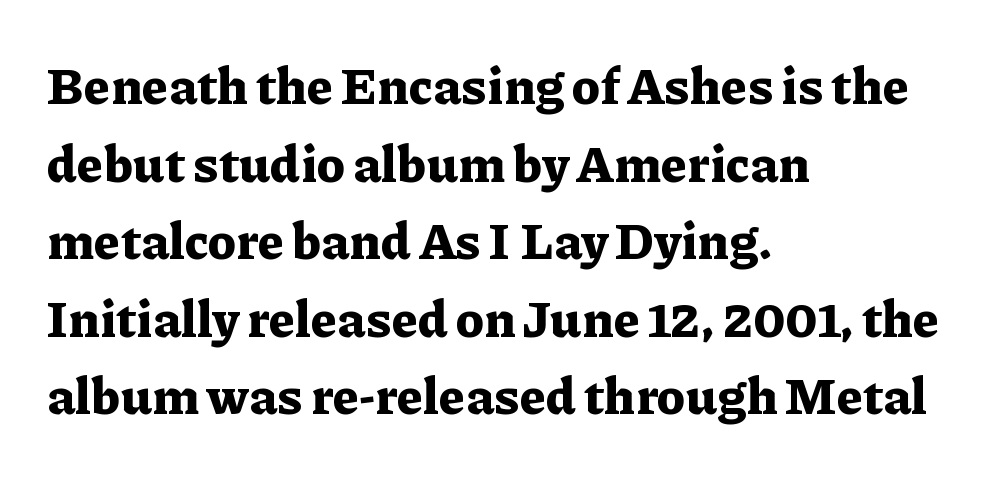
Q: Is the text bold? A: Yes.
Q: Is the text italic (slanted)? A: No, it is upright.
Q: Is the typeface a serif or a sans-serif typeface? A: Serif.
Q: Is the text underlined? A: No.
Q: How is the paragraph aligned? A: Left-aligned.
Q: Is the spacing between letters normal or unusually wide? A: Normal.
Q: Is the spacing between lines tight, normal or loose? A: Normal.
Q: Width (condensed, normal, or wide)? A: Normal.
Q: Stroke contrast? A: Low.
Q: x-height? A: Medium.
Q: Monospaced? A: No.
